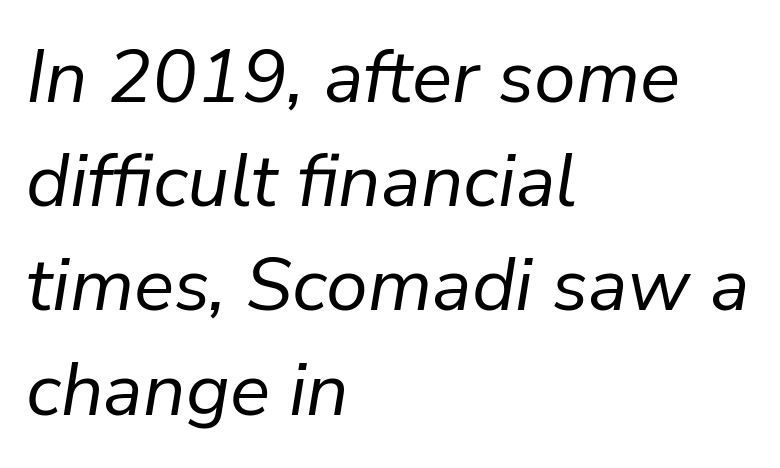
{"italic": "yes", "lean": "right", "slant_degrees": 9, "bold": "no", "weight": "regular", "width": "normal", "stroke_contrast": "low", "x_height": "medium", "monospaced": "no", "underline": "no", "align": "left", "line_spacing": "normal", "line_spacing_ratio": 1.39, "letter_spacing": "normal", "letter_spacing_em": 0.0, "glyph_px": 75}
